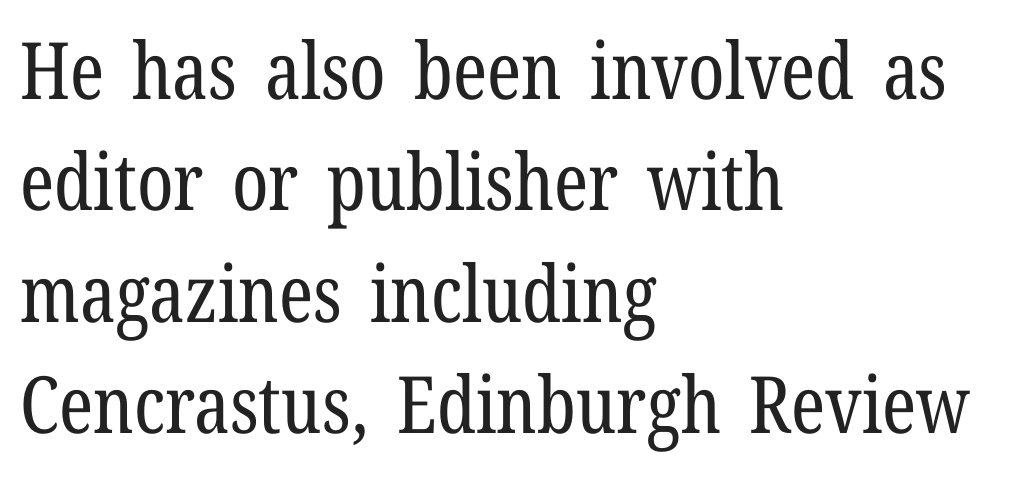
Q: Is the text bold? A: No.
Q: Is the text italic (slanted)? A: No, it is upright.
Q: Is the typeface a serif or a sans-serif typeface? A: Serif.
Q: Is the text underlined? A: No.
Q: How is the paragraph aligned? A: Left-aligned.
Q: Is the spacing between letters normal or unusually wide? A: Normal.
Q: Is the spacing between lines tight, normal or loose? A: Normal.
Q: Width (condensed, normal, or wide)? A: Condensed.
Q: Stroke contrast? A: Low.
Q: x-height? A: Medium.
Q: Monospaced? A: No.
